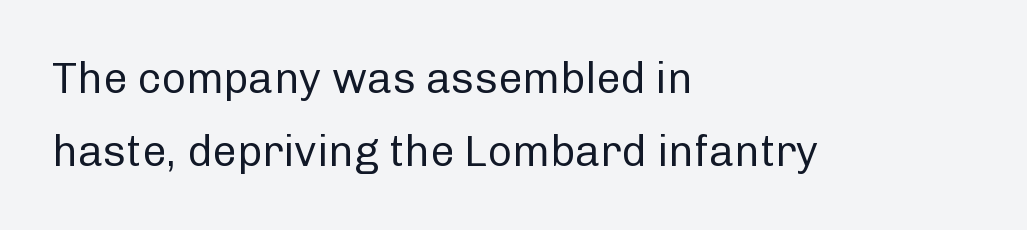
The image shows 43 px regular-weight sans-serif type, upright; set left-aligned, normal line spacing (1.7x), normal letter spacing, not underlined; low stroke contrast and a medium x-height.
